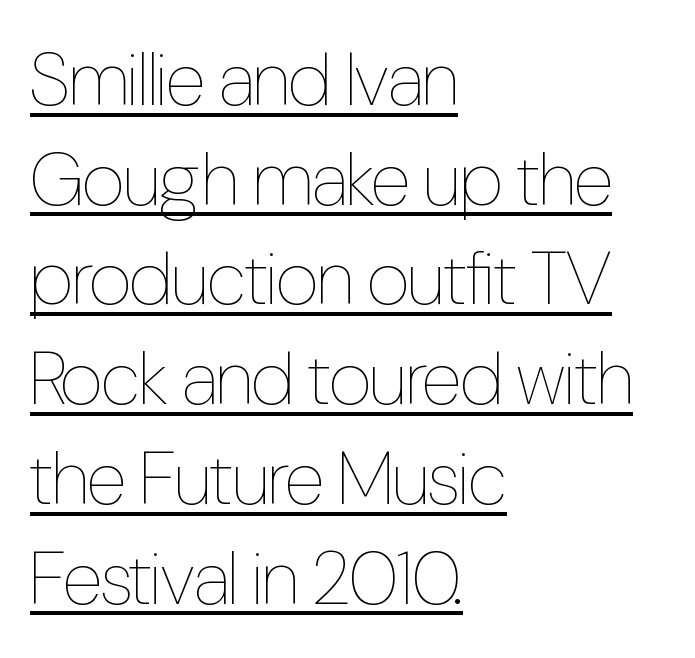
{"italic": "no", "bold": "no", "weight": "thin", "width": "condensed", "stroke_contrast": "low", "x_height": "medium", "monospaced": "no", "underline": "yes", "align": "left", "line_spacing": "normal", "line_spacing_ratio": 1.33, "letter_spacing": "normal", "letter_spacing_em": 0.0, "glyph_px": 75}
